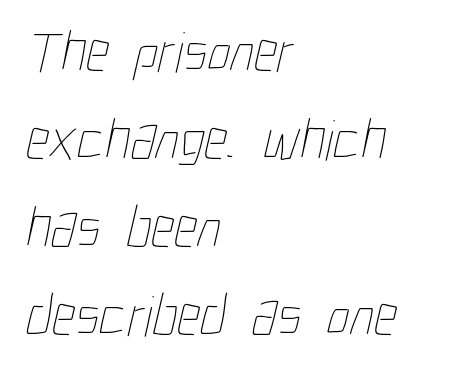
The setting favours the left margin, as ordinary paragraphs usually do. The glyphs are unaccompanied by any horizontal stroke below them. The face used here is proportionally spaced, like ordinary book or web type. These lines sit exactly where default settings would place them. Does extra space separate the letters? No, they use regular spacing.
